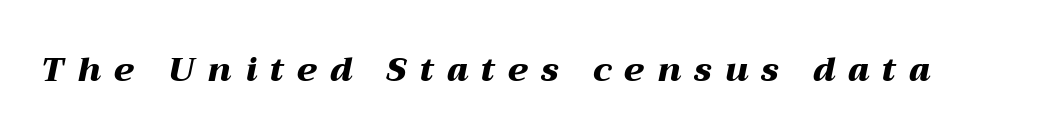
The image shows 33 px heavy, wide type, italic (leaning right); set unusually wide letter spacing (+0.4 em), not underlined; medium stroke contrast and a medium x-height.
